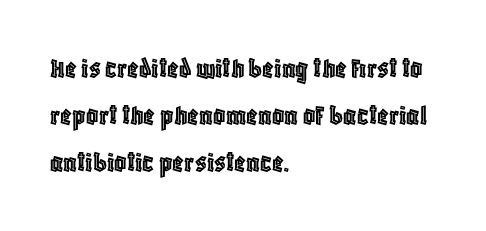
The image shows 30 px condensed type, upright; set left-aligned, normal line spacing (1.57x), normal letter spacing, not underlined; a large x-height.
